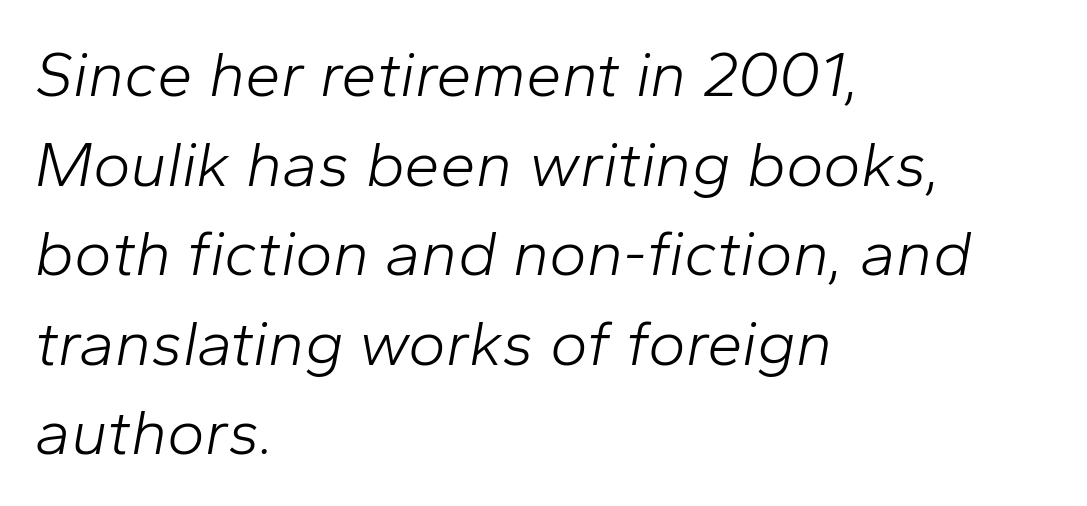
Q: Is the text bold? A: No.
Q: Is the text italic (slanted)? A: Yes, it leans right by about 10 degrees.
Q: Is the text underlined? A: No.
Q: How is the paragraph aligned? A: Left-aligned.
Q: Is the spacing between letters normal or unusually wide? A: Normal.
Q: Is the spacing between lines tight, normal or loose? A: Normal.
Q: Width (condensed, normal, or wide)? A: Normal.
Q: Stroke contrast? A: Low.
Q: x-height? A: Medium.
Q: Monospaced? A: No.
